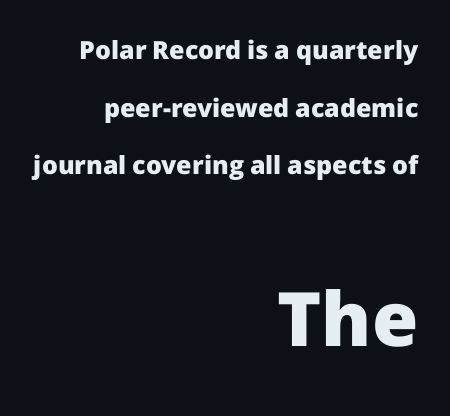
Q: Is the text bold? A: Yes.
Q: Is the text italic (slanted)? A: No, it is upright.
Q: Is the typeface a serif or a sans-serif typeface? A: Sans-serif.
Q: Is the text underlined? A: No.
Q: How is the paragraph aligned? A: Right-aligned.
Q: Is the spacing between letters normal or unusually wide? A: Normal.
Q: Is the spacing between lines tight, normal or loose? A: Loose.
Q: Which block of text is set in a larger size, the first (top) or the second (bottom)? A: The second (bottom) one.
Q: Width (condensed, normal, or wide)? A: Normal.
Q: Stroke contrast? A: Low.
Q: x-height? A: Medium.
Q: Monospaced? A: No.
